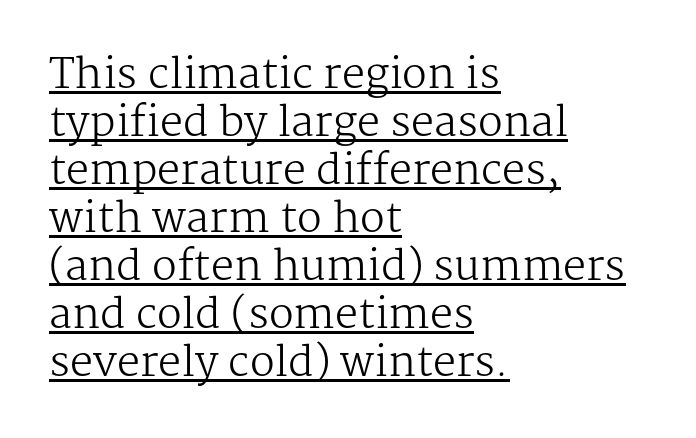
Q: Is the text bold? A: No.
Q: Is the text italic (slanted)? A: No, it is upright.
Q: Is the typeface a serif or a sans-serif typeface? A: Serif.
Q: Is the text underlined? A: Yes.
Q: How is the paragraph aligned? A: Left-aligned.
Q: Is the spacing between letters normal or unusually wide? A: Normal.
Q: Width (condensed, normal, or wide)? A: Normal.
Q: Stroke contrast? A: Medium.
Q: x-height? A: Medium.
Q: Monospaced? A: No.
